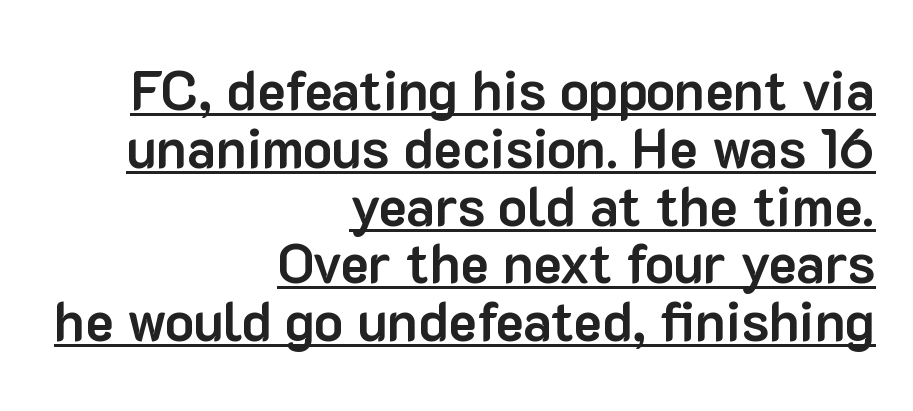
Q: Is the text bold? A: Yes.
Q: Is the text italic (slanted)? A: No, it is upright.
Q: Is the typeface a serif or a sans-serif typeface? A: Sans-serif.
Q: Is the text underlined? A: Yes.
Q: How is the paragraph aligned? A: Right-aligned.
Q: Is the spacing between letters normal or unusually wide? A: Normal.
Q: Is the spacing between lines tight, normal or loose? A: Tight.
Q: Width (condensed, normal, or wide)? A: Normal.
Q: Stroke contrast? A: Low.
Q: x-height? A: Medium.
Q: Monospaced? A: No.
